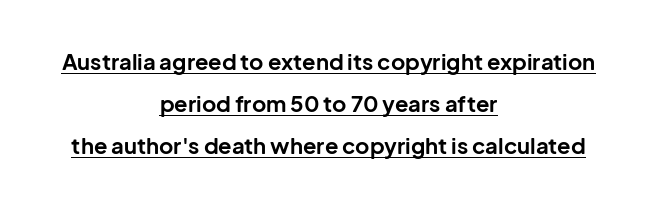
The image shows 22 px bold type, upright; set centered, loose line spacing (1.91x), normal letter spacing, underlined.
